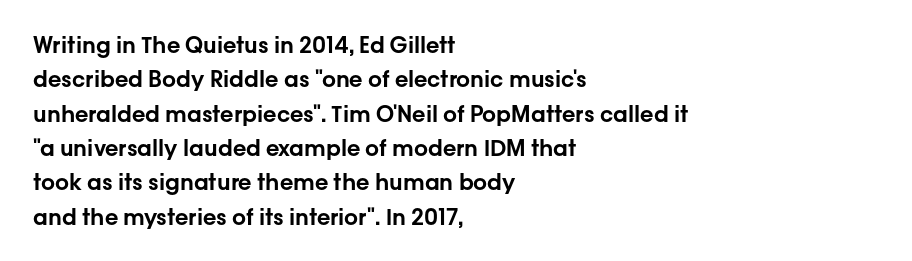
The image shows 22 px text type, upright; set left-aligned, normal line spacing (1.56x), normal letter spacing, not underlined.
